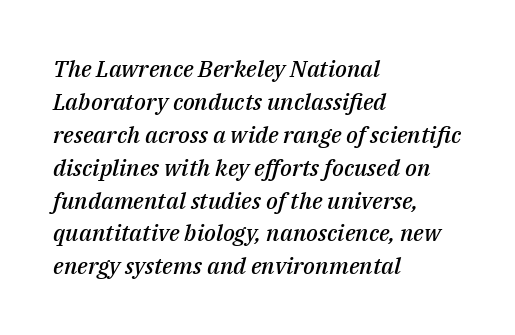
Q: Is the text bold? A: Semi-bold.
Q: Is the text italic (slanted)? A: Yes, it leans right by about 14 degrees.
Q: Is the text underlined? A: No.
Q: How is the paragraph aligned? A: Left-aligned.
Q: Is the spacing between letters normal or unusually wide? A: Normal.
Q: Is the spacing between lines tight, normal or loose? A: Normal.
